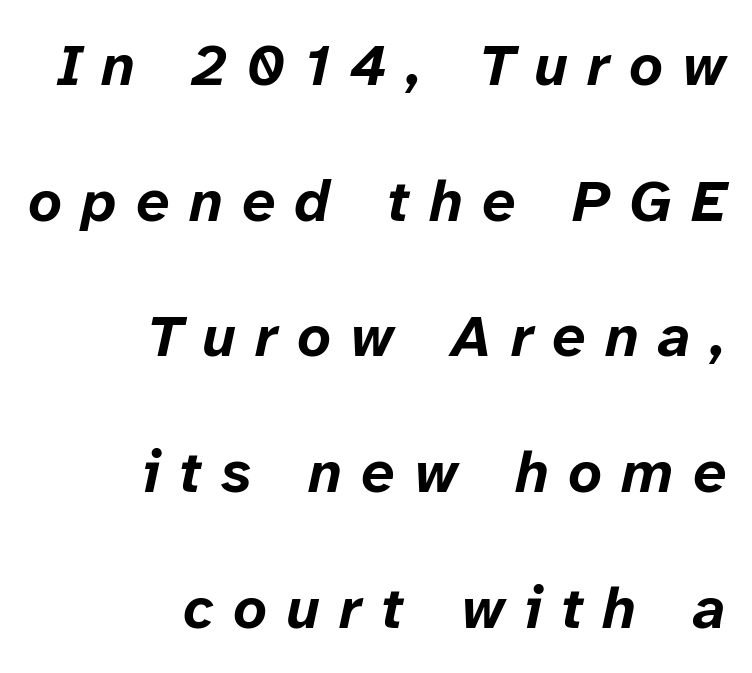
Q: Is the text bold? A: Yes.
Q: Is the text italic (slanted)? A: Yes, it leans right by about 12 degrees.
Q: Is the text underlined? A: No.
Q: How is the paragraph aligned? A: Right-aligned.
Q: Is the spacing between letters normal or unusually wide? A: Unusually wide.
Q: Is the spacing between lines tight, normal or loose? A: Loose.
Q: Width (condensed, normal, or wide)? A: Normal.
Q: Stroke contrast? A: Low.
Q: x-height? A: Medium.
Q: Monospaced? A: No.
